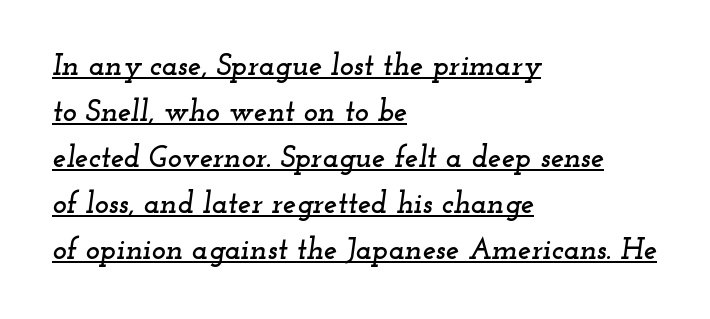
The image shows 30 px wide serif type, italic (leaning right); set left-aligned, normal line spacing (1.53x), normal letter spacing, underlined; low stroke contrast and a small x-height.
